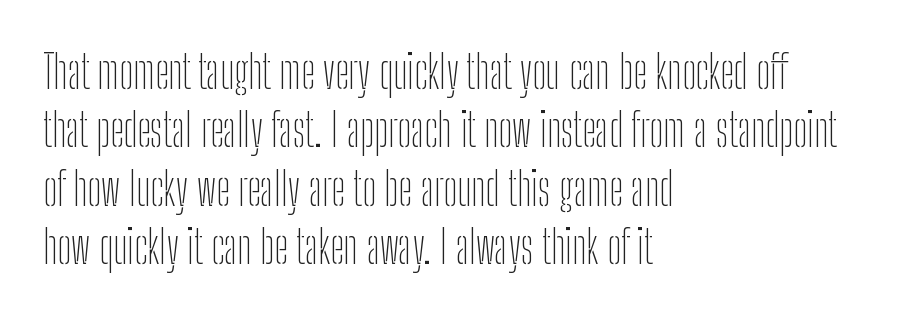
Q: Is the text bold? A: No.
Q: Is the text italic (slanted)? A: No, it is upright.
Q: Is the typeface a serif or a sans-serif typeface? A: Sans-serif.
Q: Is the text underlined? A: No.
Q: How is the paragraph aligned? A: Left-aligned.
Q: Is the spacing between letters normal or unusually wide? A: Normal.
Q: Is the spacing between lines tight, normal or loose? A: Normal.
Q: Width (condensed, normal, or wide)? A: Condensed.
Q: Stroke contrast? A: Low.
Q: x-height? A: Medium.
Q: Monospaced? A: No.
